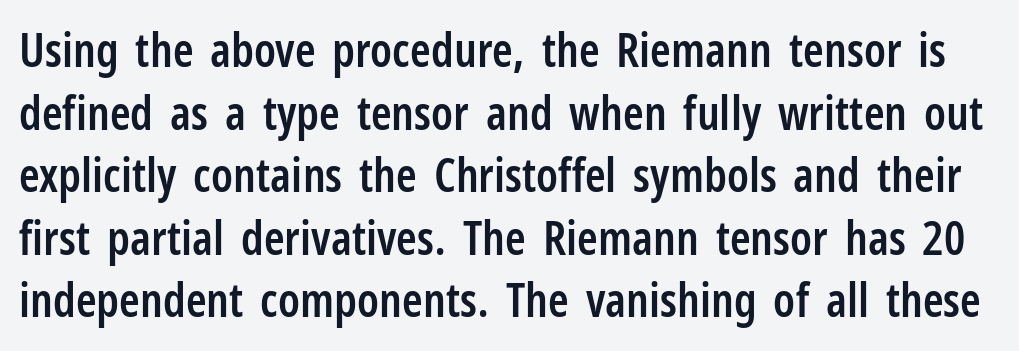
Q: Is the text bold? A: Semi-bold.
Q: Is the text italic (slanted)? A: No, it is upright.
Q: Is the typeface a serif or a sans-serif typeface? A: Sans-serif.
Q: Is the text underlined? A: No.
Q: Is the spacing between letters normal or unusually wide? A: Normal.
Q: Is the spacing between lines tight, normal or loose? A: Normal.
Q: Width (condensed, normal, or wide)? A: Condensed.
Q: Stroke contrast? A: Low.
Q: x-height? A: Medium.
Q: Monospaced? A: No.
